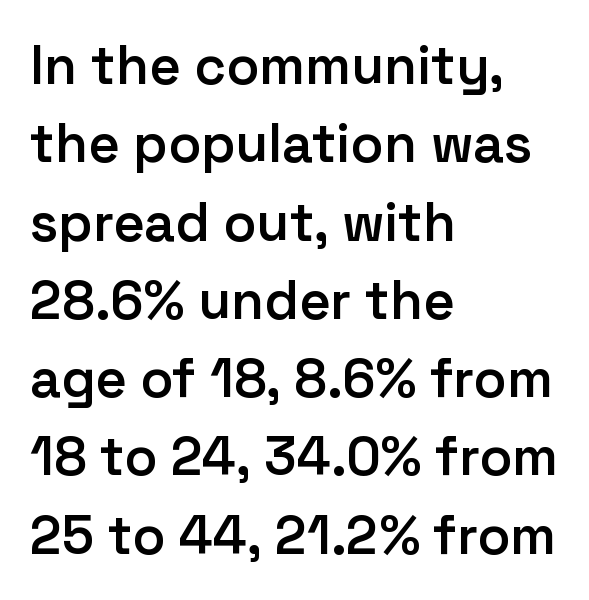
Does the copy run flush right? No — it runs flush left. Glance below the letters and you will spot only blank space. The face used here is proportionally spaced, like ordinary book or web type. This is sans-serif lettering, the kind often seen on screens and signage. Ordinary non-slanted type is in use.
